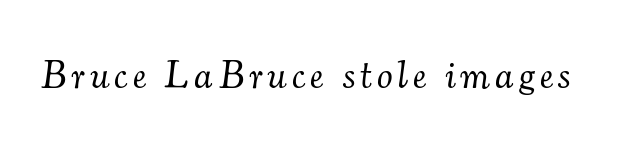
The image shows 39 px light serif type, italic (leaning right); set not underlined; medium stroke contrast and a small x-height.
